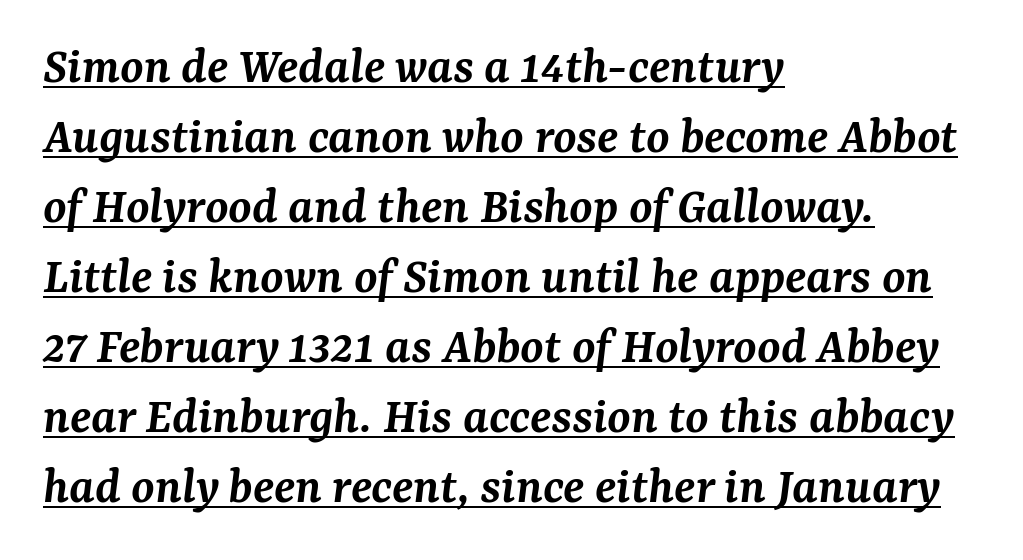
This sample is left-justified, so line endings fall wherever the words run out. Notice the strokes are somewhat thickened but not fully heavy: this is a semibold. Compared with undecorated copy, this sample adds a rule below the words. Honestly, the letter spacing is just normal — you wouldn't notice it. Note the varied advance widths — an 'i' is clearly narrower than an 'm'. The rows are spaced the way most documents space them.
